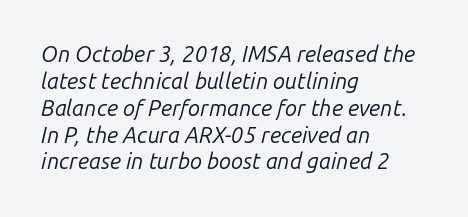
{"italic": "yes", "lean": "right", "slant_degrees": 14, "bold": "no", "underline": "no", "align": "left", "line_spacing_ratio": 1.22, "letter_spacing": "normal", "letter_spacing_em": 0.0, "glyph_px": 22}
